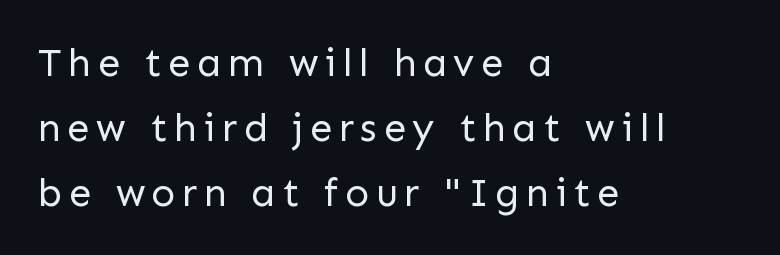
In terms of letterform style, serifs are entirely absent. Spacing verdict: proportional, widths tailored to each character. Notice how the stems are strictly vertical — no italics here. The weight would be labelled regular, book, light, or lighter still. Leading matches the norm, producing a regular column. The baseline area is clear.
